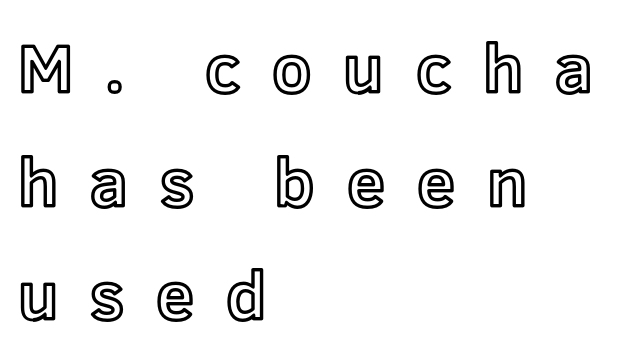
Q: Is the text italic (slanted)? A: No, it is upright.
Q: Is the text underlined? A: No.
Q: How is the paragraph aligned? A: Left-aligned.
Q: Is the spacing between letters normal or unusually wide? A: Unusually wide.
Q: Is the spacing between lines tight, normal or loose? A: Normal.
Q: Width (condensed, normal, or wide)? A: Normal.
Q: x-height? A: Medium.
Q: Monospaced? A: No.
